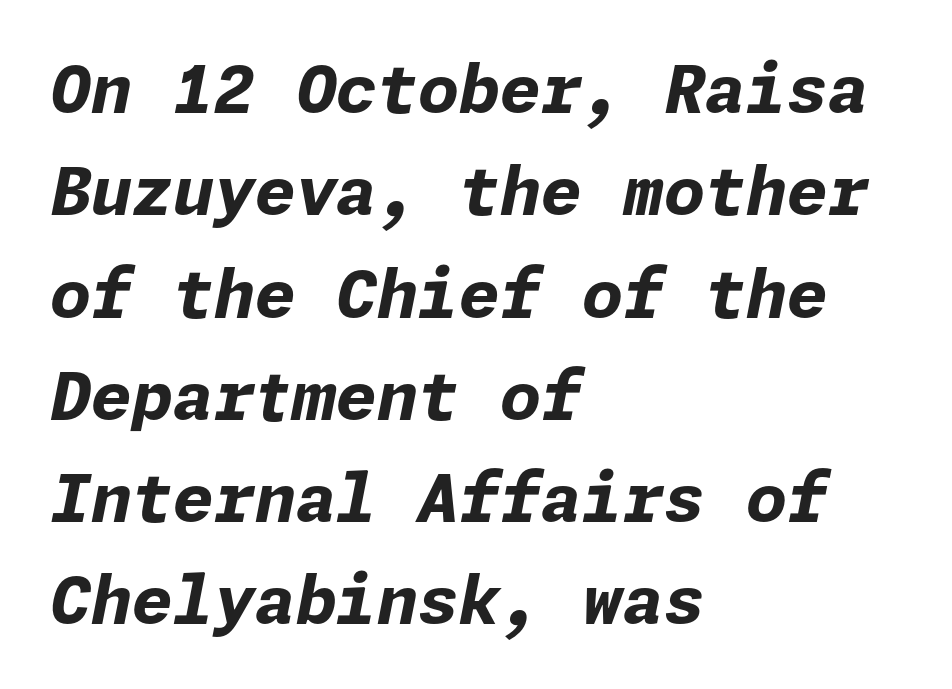
{"italic": "yes", "lean": "right", "slant_degrees": 11, "bold": "yes", "weight": "bold", "width": "normal", "stroke_contrast": "low", "x_height": "medium", "underline": "no", "align": "left", "line_spacing": "normal", "line_spacing_ratio": 1.55, "letter_spacing": "normal", "letter_spacing_em": 0.0, "glyph_px": 66}
